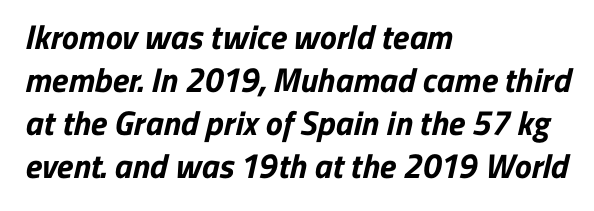
Q: Is the text bold? A: Yes.
Q: Is the typeface a serif or a sans-serif typeface? A: Sans-serif.
Q: Is the text underlined? A: No.
Q: How is the paragraph aligned? A: Left-aligned.
Q: Is the spacing between letters normal or unusually wide? A: Normal.
Q: Is the spacing between lines tight, normal or loose? A: Normal.
Q: Width (condensed, normal, or wide)? A: Normal.
Q: Stroke contrast? A: Low.
Q: x-height? A: Medium.
Q: Monospaced? A: No.
